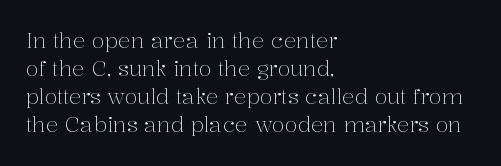
Q: Is the text bold? A: No.
Q: Is the text italic (slanted)? A: No, it is upright.
Q: Is the text underlined? A: No.
Q: How is the paragraph aligned? A: Left-aligned.
Q: Is the spacing between letters normal or unusually wide? A: Normal.
Q: Is the spacing between lines tight, normal or loose? A: Normal.
